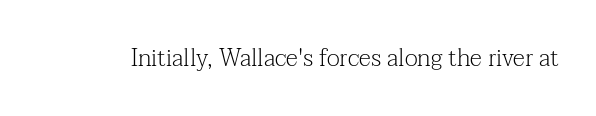
{"italic": "no", "bold": "no", "underline": "no", "letter_spacing": "normal", "letter_spacing_em": 0.0, "glyph_px": 24}
